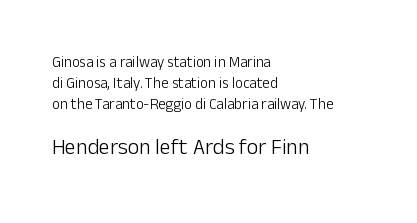
Is this a heavy cut? Hardly; it is regular or lighter. Top chunk: small. Bottom chunk: large. Leading: standard. The ragged edge is on the right, which tells us the setting is flush left.
